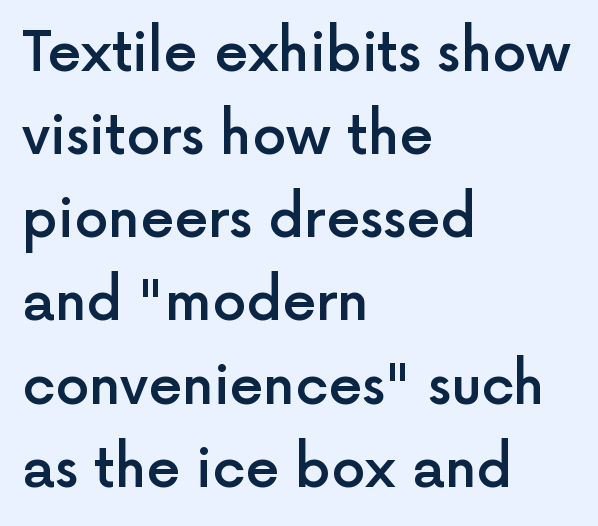
The image shows 54 px semibold sans-serif type, upright; set left-aligned, normal line spacing (1.54x), normal letter spacing, not underlined; a medium x-height.
